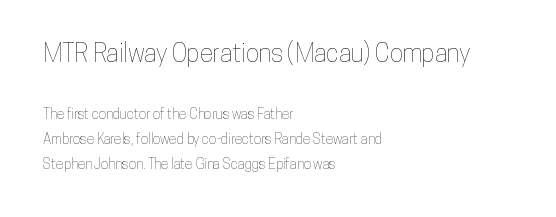
Q: Is the text italic (slanted)? A: No, it is upright.
Q: Is the text underlined? A: No.
Q: How is the paragraph aligned? A: Left-aligned.
Q: Is the spacing between letters normal or unusually wide? A: Normal.
Q: Which block of text is set in a larger size, the first (top) or the second (bottom)? A: The first (top) one.
